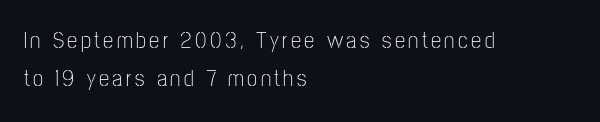
Q: Is the text bold? A: No.
Q: Is the text italic (slanted)? A: No, it is upright.
Q: Is the text underlined? A: No.
Q: How is the paragraph aligned? A: Left-aligned.
Q: Is the spacing between lines tight, normal or loose? A: Normal.
